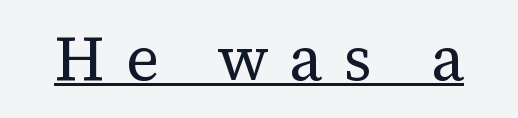
The image shows 63 px regular-weight serif type, upright; set unusually wide letter spacing (+0.34 em), underlined; medium stroke contrast and a medium x-height.
